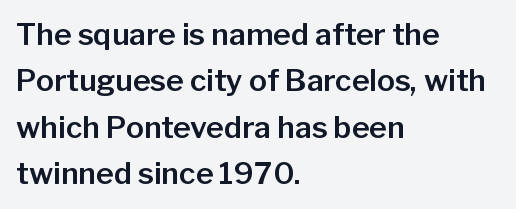
The image shows 30 px sans-serif type, upright; set left-aligned, normal line spacing (1.55x), normal letter spacing, not underlined; low stroke contrast and a medium x-height.
